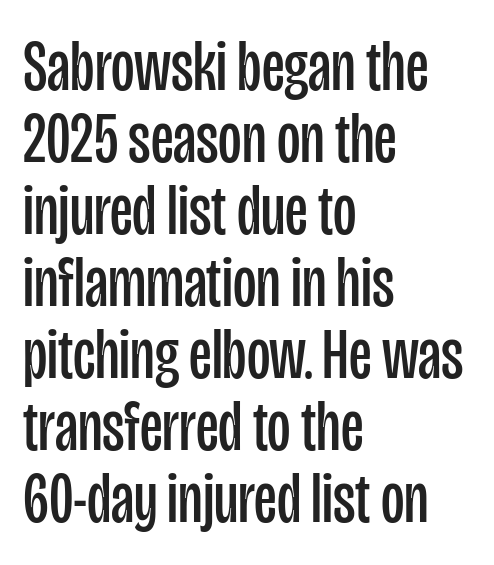
Q: Is the text bold? A: No.
Q: Is the text italic (slanted)? A: No, it is upright.
Q: Is the typeface a serif or a sans-serif typeface? A: Sans-serif.
Q: Is the text underlined? A: No.
Q: How is the paragraph aligned? A: Left-aligned.
Q: Is the spacing between letters normal or unusually wide? A: Normal.
Q: Is the spacing between lines tight, normal or loose? A: Tight.
Q: Width (condensed, normal, or wide)? A: Condensed.
Q: Stroke contrast? A: Low.
Q: x-height? A: Large.
Q: Monospaced? A: No.
